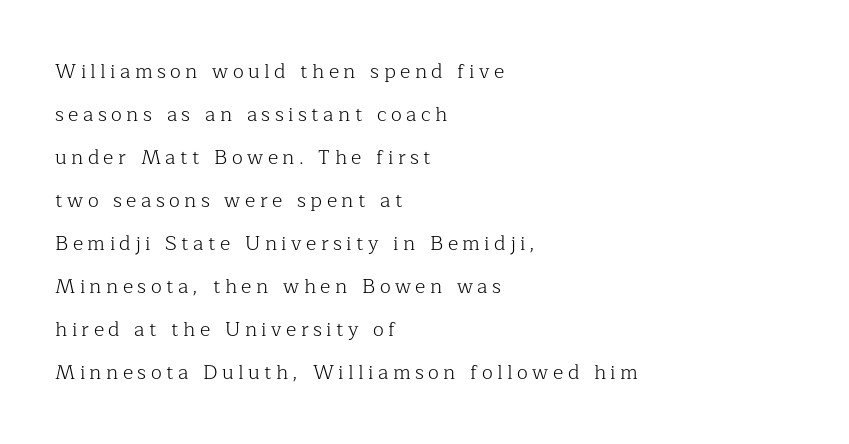
{"italic": "no", "bold": "no", "underline": "no", "align": "left", "line_spacing": "loose", "line_spacing_ratio": 2.15, "letter_spacing": "wide", "letter_spacing_em": 0.22, "glyph_px": 20}
